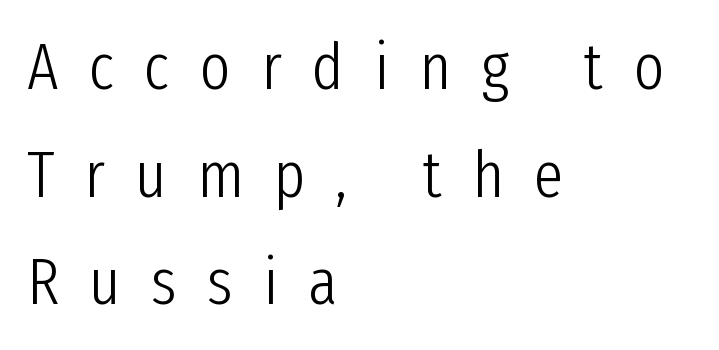
Q: Is the text bold? A: No.
Q: Is the text italic (slanted)? A: No, it is upright.
Q: Is the typeface a serif or a sans-serif typeface? A: Sans-serif.
Q: Is the text underlined? A: No.
Q: How is the paragraph aligned? A: Left-aligned.
Q: Is the spacing between letters normal or unusually wide? A: Unusually wide.
Q: Is the spacing between lines tight, normal or loose? A: Normal.
Q: Width (condensed, normal, or wide)? A: Condensed.
Q: Stroke contrast? A: Low.
Q: x-height? A: Medium.
Q: Monospaced? A: No.
